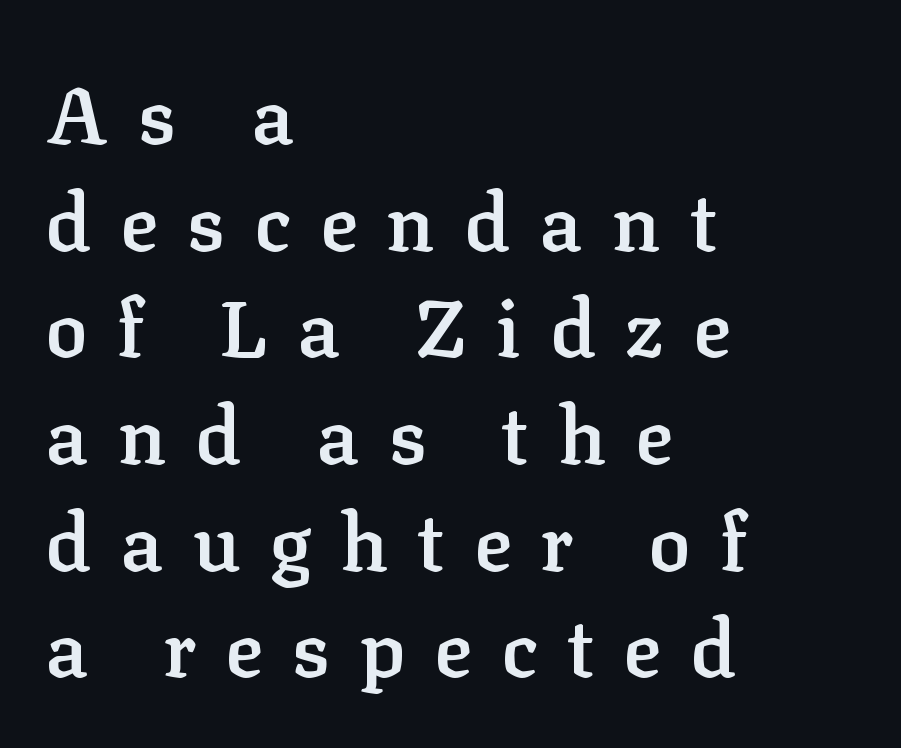
The typesetter chose a ragged-right arrangement here. This rendering widens character spacing well past its baseline value. Interline gaps are of average width in this sample. Do the characters align in a grid? No, the font is proportional.
